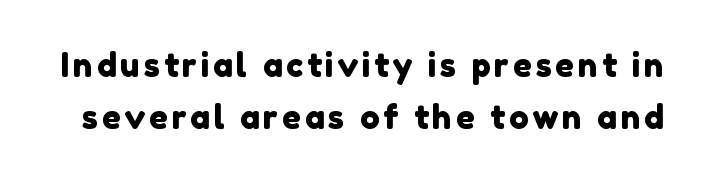
{"serif": "no", "width": "normal", "x_height": "medium", "monospaced": "no", "underline": "no", "line_spacing": "normal", "line_spacing_ratio": 1.59, "glyph_px": 33}
